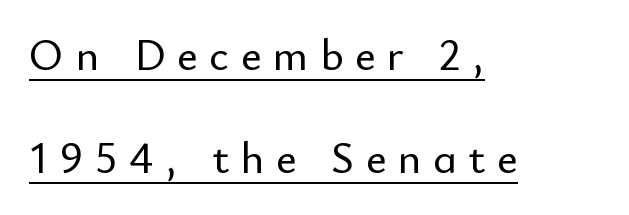
{"serif": "no", "italic": "no", "width": "normal", "stroke_contrast": "low", "x_height": "small", "monospaced": "no", "underline": "yes", "align": "left", "line_spacing": "loose", "line_spacing_ratio": 2.34, "letter_spacing": "wide", "letter_spacing_em": 0.27, "glyph_px": 44}
